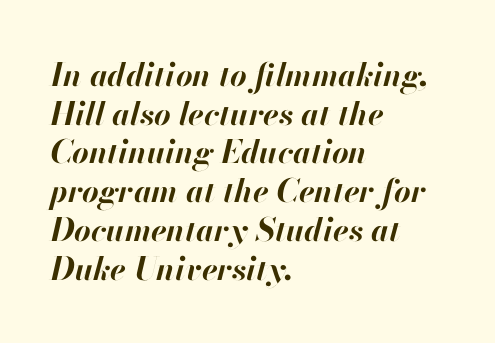
The image shows 32 px bold type, italic (leaning right); set left-aligned, line spacing 1.21x, normal letter spacing, not underlined; high stroke contrast and a small x-height.
